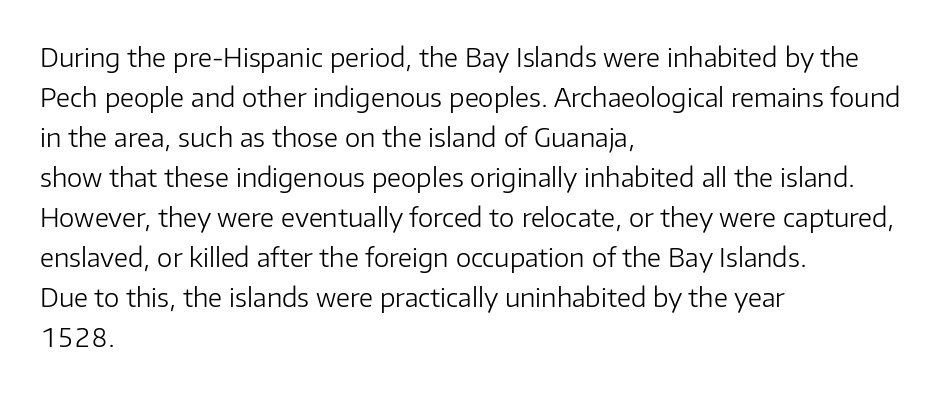
Descender tails drop into unmarked territory. Stroke mass is kept to a normal reading level or below. Default kerning and tracking; the words read as compact shapes. Teacher's note: observe the even left margin — that is flush-left alignment.
